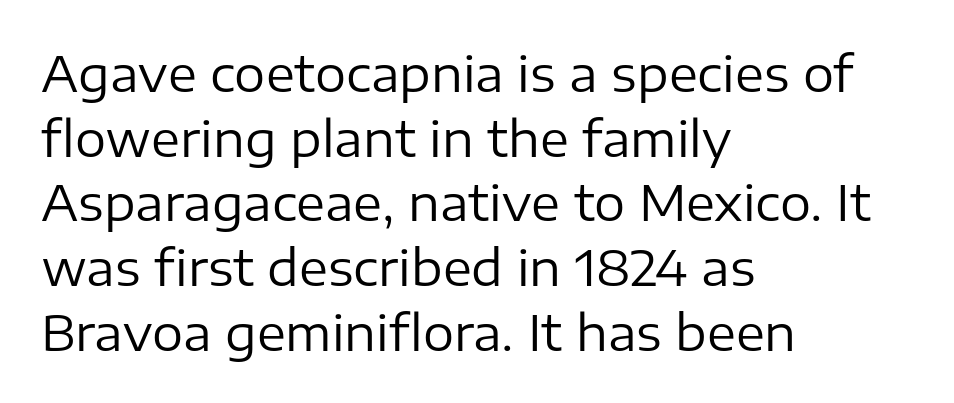
{"serif": "no", "italic": "no", "bold": "no", "weight": "regular", "width": "normal", "stroke_contrast": "low", "x_height": "medium", "monospaced": "no", "underline": "no", "align": "left", "line_spacing": "normal", "line_spacing_ratio": 1.32, "letter_spacing": "normal", "letter_spacing_em": 0.0, "glyph_px": 49}
